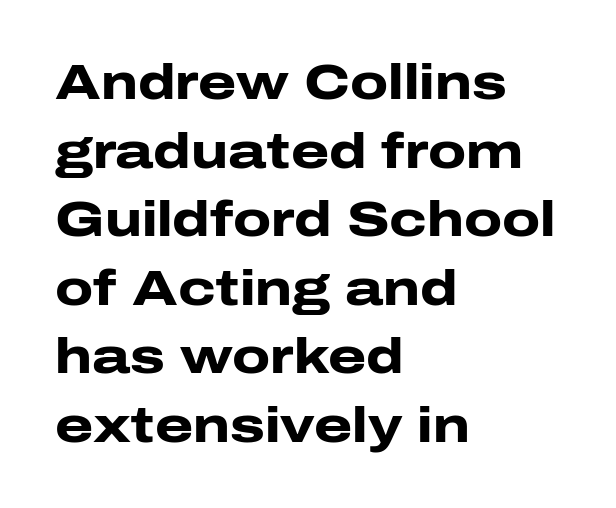
The image shows 49 px heavy, wide sans-serif type, upright; set left-aligned, normal line spacing (1.4x), normal letter spacing, not underlined; low stroke contrast and a medium x-height.
